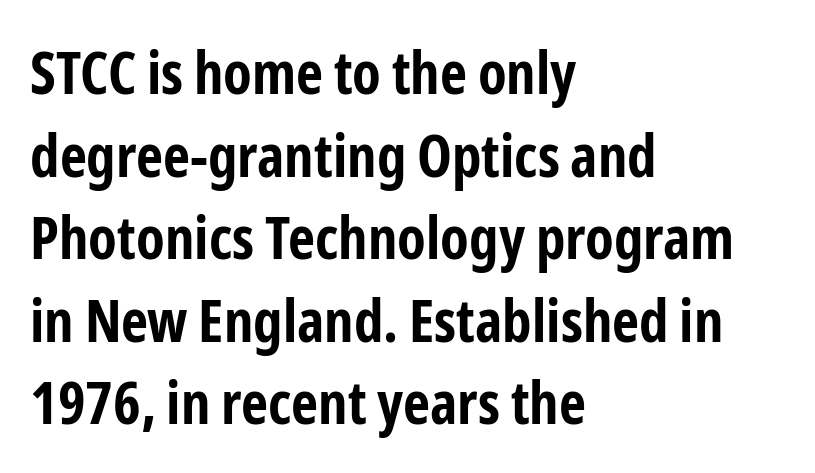
The image shows 59 px bold, condensed sans-serif type, upright; set left-aligned, normal line spacing (1.4x), normal letter spacing, not underlined; low stroke contrast and a medium x-height.
